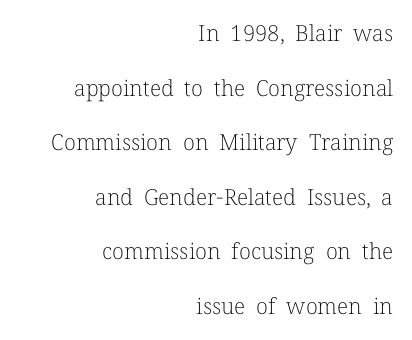
The image shows 22 px text type, upright; set right-aligned, loose line spacing (2.48x), normal letter spacing, not underlined.
